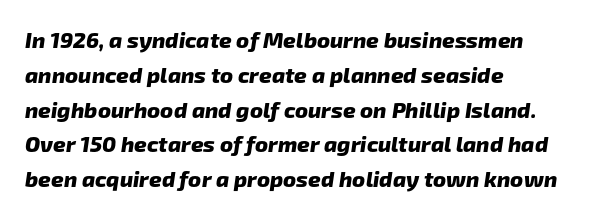
{"bold": "yes", "underline": "no", "align": "left", "line_spacing": "normal", "line_spacing_ratio": 1.58, "letter_spacing": "normal", "letter_spacing_em": 0.0, "glyph_px": 22}
